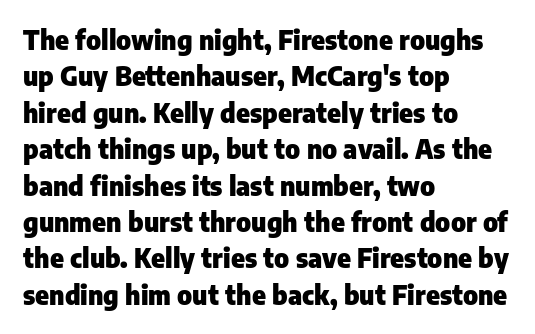
Q: Is the text bold? A: Yes.
Q: Is the text italic (slanted)? A: No, it is upright.
Q: Is the text underlined? A: No.
Q: How is the paragraph aligned? A: Left-aligned.
Q: Is the spacing between letters normal or unusually wide? A: Normal.
Q: Is the spacing between lines tight, normal or loose? A: Normal.
